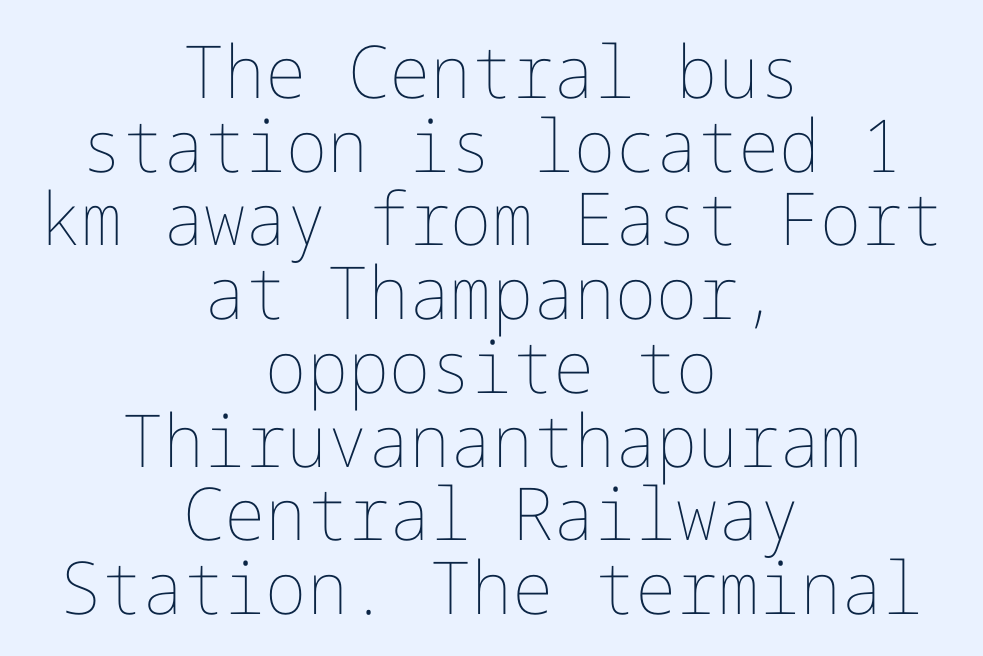
{"italic": "no", "bold": "no", "weight": "thin", "width": "normal", "stroke_contrast": "low", "x_height": "medium", "underline": "no", "align": "center", "line_spacing": "tight", "line_spacing_ratio": 1.01, "letter_spacing": "normal", "letter_spacing_em": 0.0, "glyph_px": 73}
